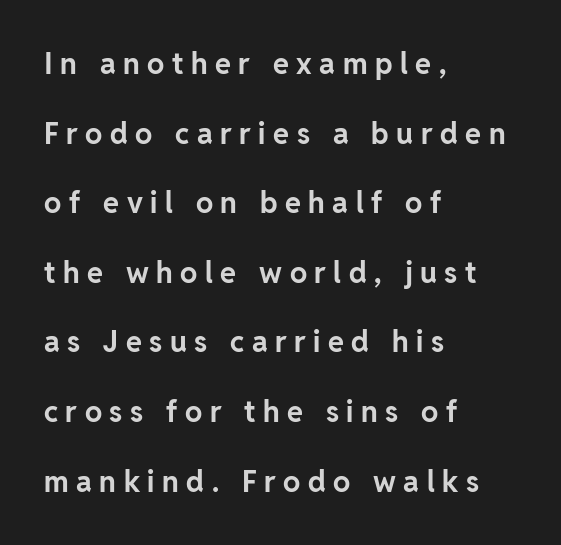
Q: Is the text bold? A: Yes.
Q: Is the text italic (slanted)? A: No, it is upright.
Q: Is the typeface a serif or a sans-serif typeface? A: Sans-serif.
Q: Is the text underlined? A: No.
Q: How is the paragraph aligned? A: Left-aligned.
Q: Is the spacing between letters normal or unusually wide? A: Unusually wide.
Q: Is the spacing between lines tight, normal or loose? A: Loose.
Q: Width (condensed, normal, or wide)? A: Normal.
Q: Stroke contrast? A: Low.
Q: x-height? A: Medium.
Q: Monospaced? A: No.
